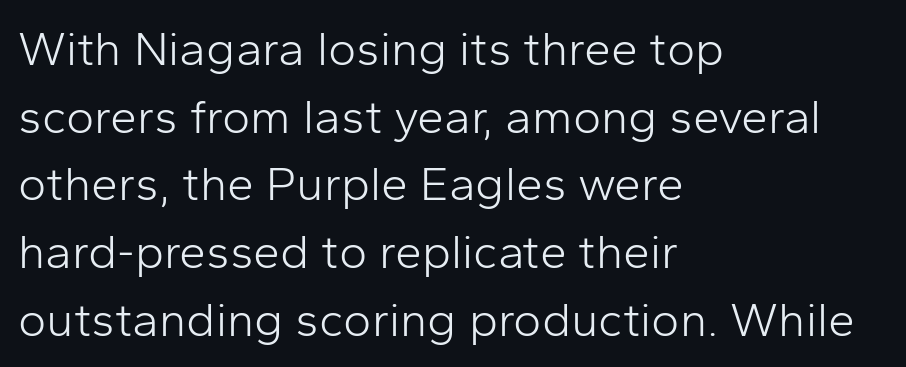
{"serif": "no", "italic": "no", "bold": "no", "weight": "light", "width": "normal", "stroke_contrast": "low", "x_height": "medium", "monospaced": "no", "underline": "no", "align": "left", "line_spacing": "normal", "line_spacing_ratio": 1.41, "letter_spacing": "normal", "letter_spacing_em": 0.0, "glyph_px": 48}
